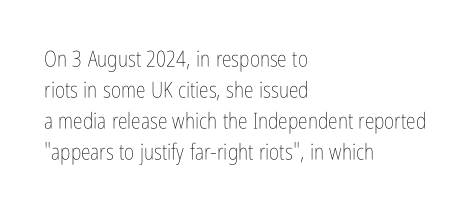
{"italic": "no", "bold": "no", "underline": "no", "align": "left", "line_spacing": "normal", "line_spacing_ratio": 1.41, "letter_spacing": "normal", "letter_spacing_em": 0.0, "glyph_px": 22}
